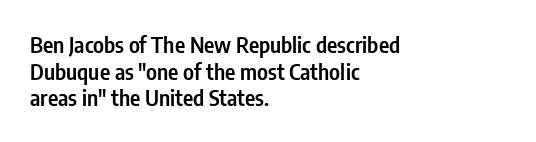
Q: Is the text bold? A: Semi-bold.
Q: Is the text italic (slanted)? A: No, it is upright.
Q: Is the text underlined? A: No.
Q: How is the paragraph aligned? A: Left-aligned.
Q: Is the spacing between letters normal or unusually wide? A: Normal.
